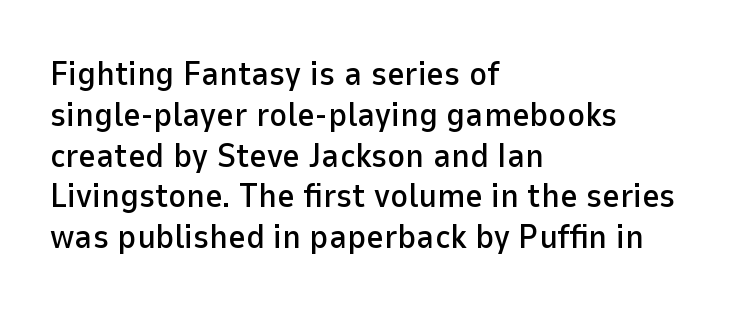
{"serif": "no", "italic": "no", "width": "normal", "stroke_contrast": "low", "x_height": "medium", "monospaced": "no", "underline": "no", "align": "left", "line_spacing_ratio": 1.2, "letter_spacing": "normal", "letter_spacing_em": 0.0, "glyph_px": 34}
